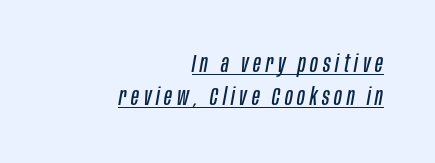
Each stroke keeps to a modest, everyday thickness or less. The compositor pushed each line to the right boundary. In terms of leading, this rendering sits right in the middle. A baseline rule has been typeset under these characters. In terms of posture, this sample is oblique.
